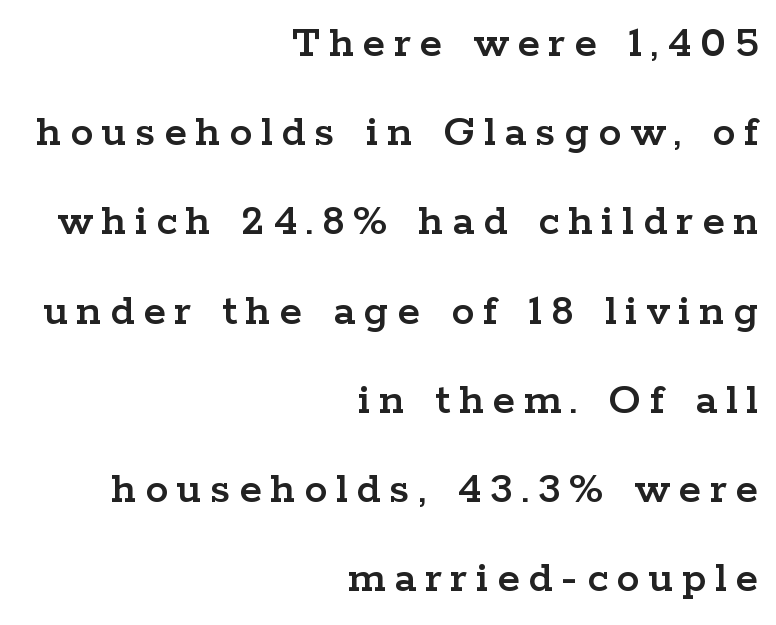
The image shows 46 px wide serif type, upright; set right-aligned, loose line spacing (1.94x), not underlined; low stroke contrast and a medium x-height.
